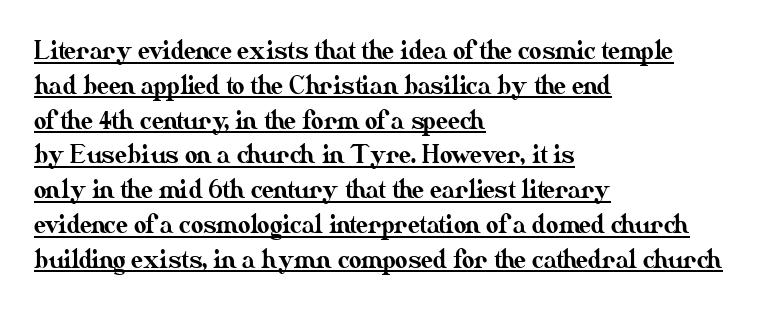
Students, observe the line beneath the letters — that is underlining. The gaps between neighbouring characters are ordinary and unremarkable. Reading down the column, the eye jumps a familiar distance to each next line. Italic: no, the glyphs are upright roman.
